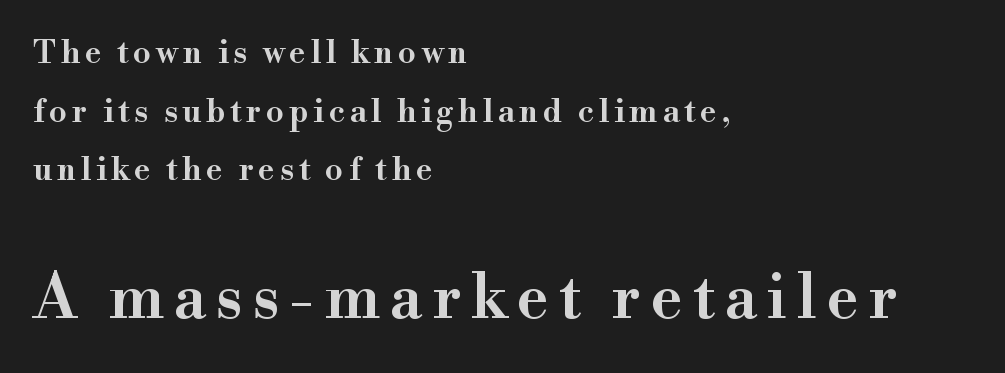
The image shows 63 px semibold serif type, upright; set left-aligned, line spacing 1.83x, not underlined; the second (bottom) block is 1.97x larger; high stroke contrast and a small x-height.
